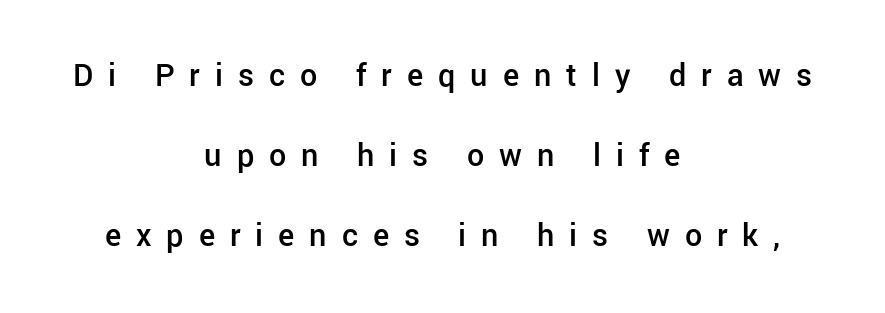
The image shows 34 px semibold sans-serif type, upright; set centered, loose line spacing (2.35x), unusually wide letter spacing (+0.44 em), not underlined; low stroke contrast and a medium x-height.
